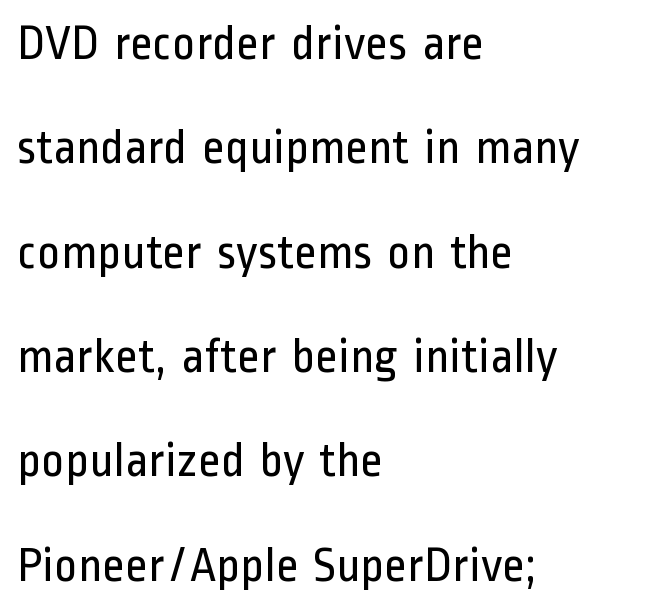
{"serif": "no", "italic": "no", "bold": "no", "weight": "regular", "width": "condensed", "stroke_contrast": "low", "x_height": "medium", "monospaced": "no", "underline": "no", "align": "left", "line_spacing": "loose", "line_spacing_ratio": 2.13, "letter_spacing": "normal", "letter_spacing_em": 0.0, "glyph_px": 49}
